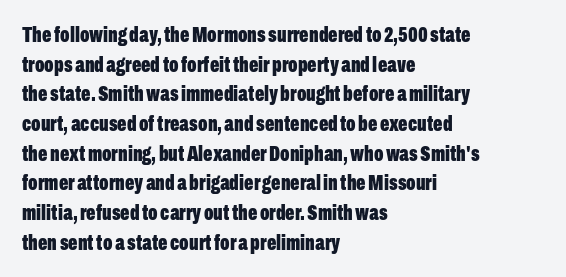
Caption: standard tracking, unaltered. Bold? Absolutely — the strokes are thick and heavy. Where is the straight margin? On the left. The line-height multiplier appears to be the usual default. Underlining? Definitely not there. Upright lettering throughout.
